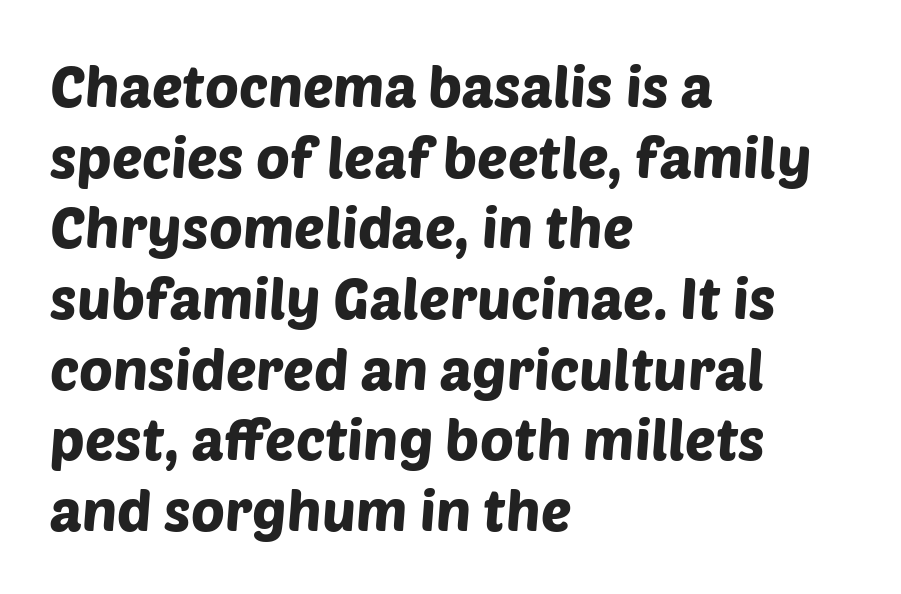
The image shows 57 px sans-serif type; set left-aligned, line spacing 1.24x, normal letter spacing, not underlined; low stroke contrast and a large x-height.
